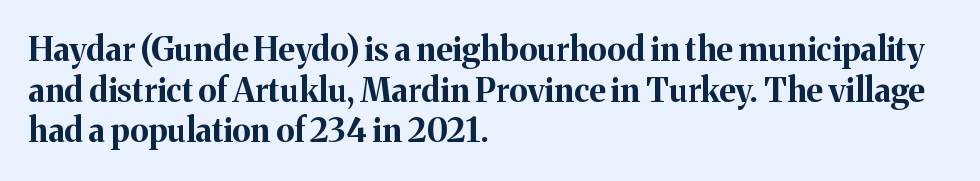
The image shows 33 px bold serif type, upright; set left-aligned, line spacing 1.23x, normal letter spacing, not underlined; medium stroke contrast and a medium x-height.
